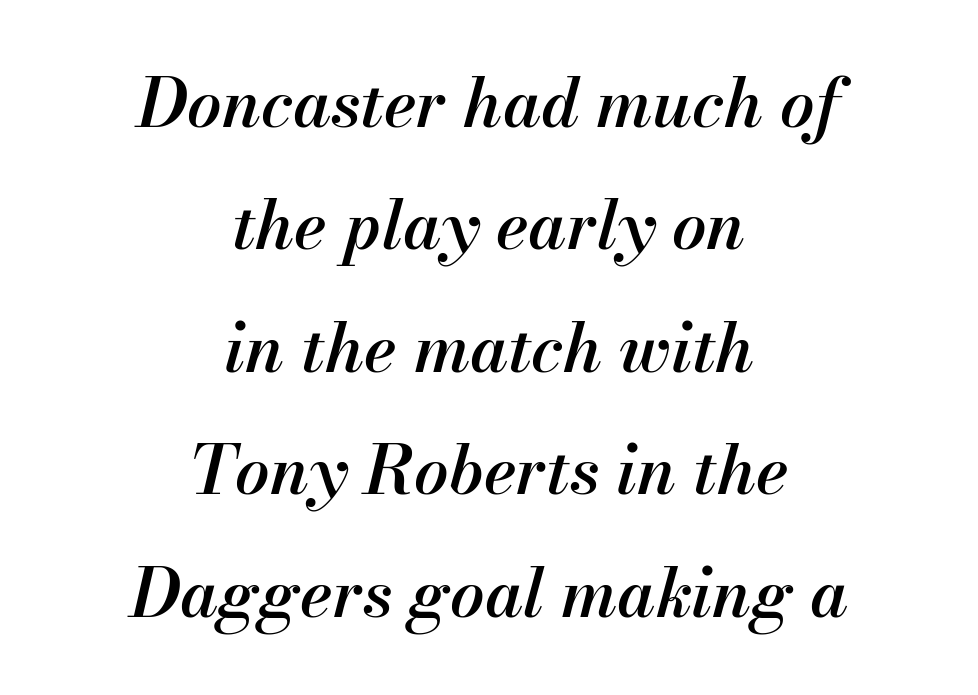
{"italic": "yes", "lean": "right", "slant_degrees": 13, "bold": "semi", "weight": "semibold", "width": "normal", "stroke_contrast": "medium", "x_height": "small", "monospaced": "no", "underline": "no", "align": "center", "line_spacing_ratio": 1.8, "letter_spacing": "normal", "letter_spacing_em": 0.0, "glyph_px": 68}
